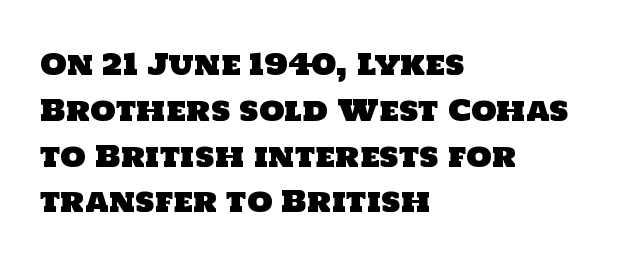
There is no visible air inserted between adjacent glyphs. A typesetter would call this proportional, since set widths differ per character. In CSS terms this would be text-align: left. Does the leading feel generous? No, just average. The gap between lines stays unmarked. What kind of face is this? One without serifs — a sans.
